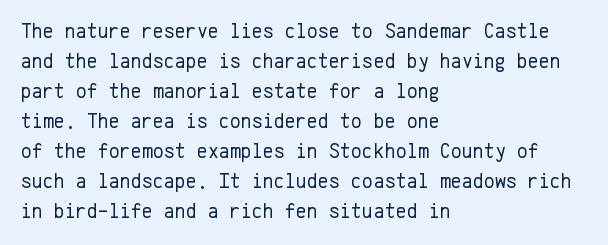
{"italic": "no", "bold": "no", "underline": "no", "align": "left", "line_spacing": "normal", "line_spacing_ratio": 1.43, "letter_spacing": "normal", "letter_spacing_em": 0.0, "glyph_px": 21}
